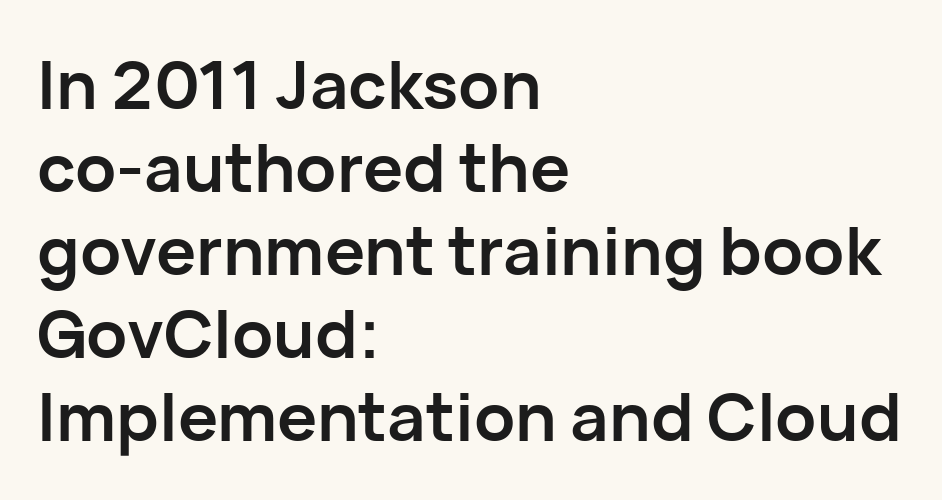
The image shows 67 px semibold sans-serif type, upright; set left-aligned, line spacing 1.24x, normal letter spacing, not underlined; low stroke contrast and a medium x-height.
